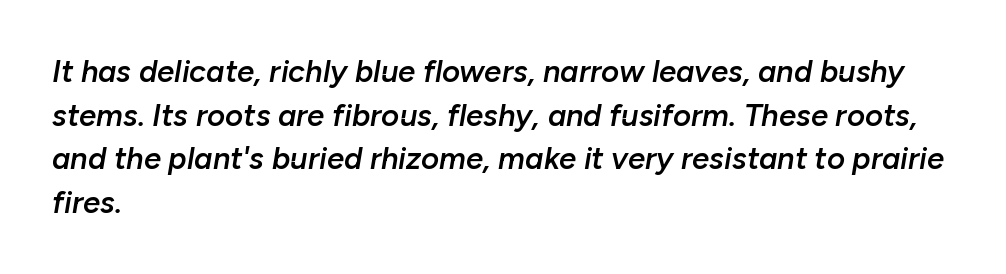
{"italic": "yes", "lean": "right", "slant_degrees": 10, "bold": "semi", "weight": "semibold", "width": "normal", "stroke_contrast": "low", "x_height": "medium", "monospaced": "no", "underline": "no", "align": "left", "line_spacing": "normal", "line_spacing_ratio": 1.41, "letter_spacing": "normal", "letter_spacing_em": 0.0, "glyph_px": 31}
